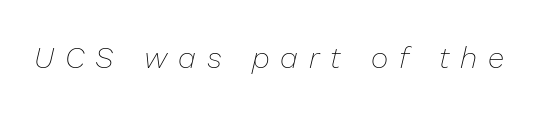
The image shows 30 px thin type, italic (leaning right); set unusually wide letter spacing (+0.36 em), not underlined; low stroke contrast and a medium x-height.
